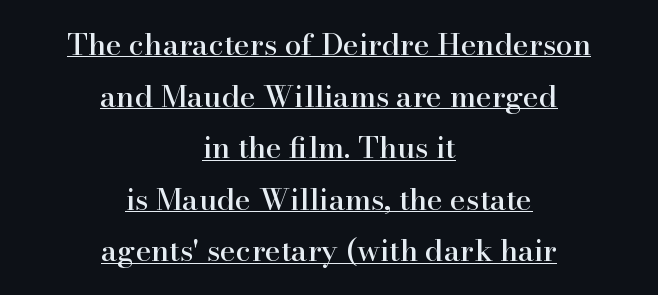
Horizontal alignment here is central, giving a formal, balanced look. Character widths vary here, with narrow letters taking less room than wide ones. What stands out about the letter spacing? Nothing — it is the standard amount. A typographer would call this underscored text. The glyphs in this specimen are seriffed.
